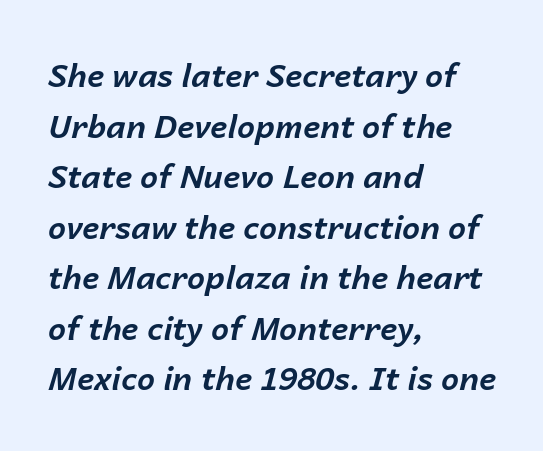
Lines of text with bare space underneath. Casual observation: everything's shoved over to the left. Do the characters align in a grid? No, the font is proportional. Is the type slanted? Yes — the strokes lean at a clear angle. The lines sit at an ordinary, default distance from one another.
